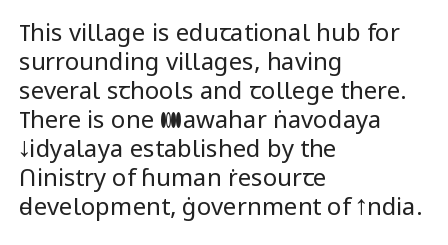
The image shows 24 px text type, upright; set left-aligned, line spacing 1.21x, normal letter spacing, not underlined.
